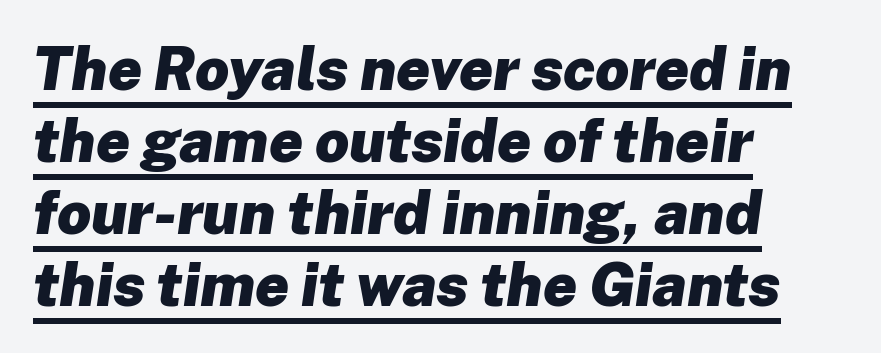
Strokes here are thick enough to call this a true bold. The text block is weighted toward the left margin, trailing off unevenly rightward. Letter spacing: default. Characters are canted at an angle relative to the baseline's perpendicular. The rendering uses natural spacing where letterforms have individual widths. This rendering features underlined lettering.
